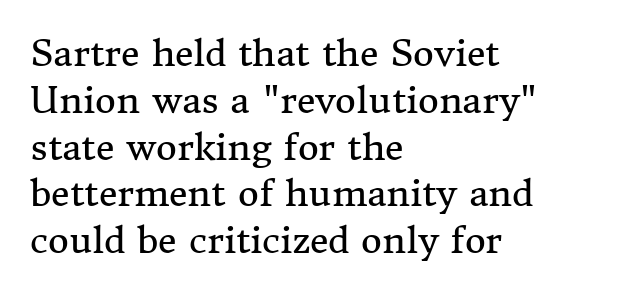
{"serif": "yes", "italic": "no", "bold": "no", "weight": "regular", "width": "normal", "stroke_contrast": "medium", "x_height": "medium", "monospaced": "no", "underline": "no", "align": "left", "line_spacing": "normal", "line_spacing_ratio": 1.3, "letter_spacing": "normal", "letter_spacing_em": 0.0, "glyph_px": 36}
